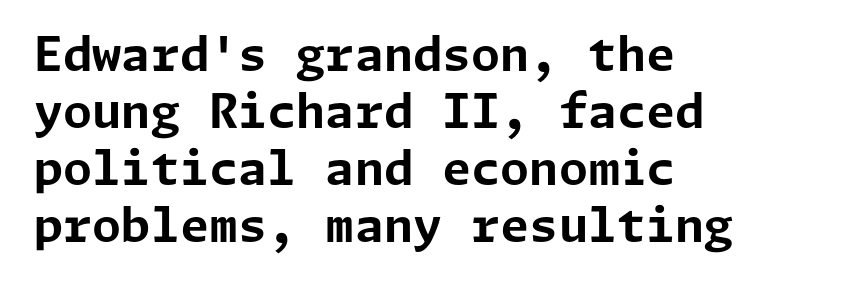
The image shows 47 px bold sans-serif type, upright; set left-aligned, line spacing 1.21x, normal letter spacing, not underlined; low stroke contrast and a medium x-height.
